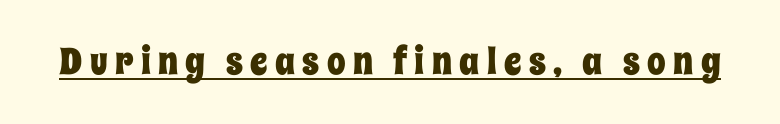
Do the characters align in a grid? No, the font is proportional. The letterforms stand isolated, each surrounded by extra space. Has an underline been added? It has. Is there any slant? The stems are plumb.
